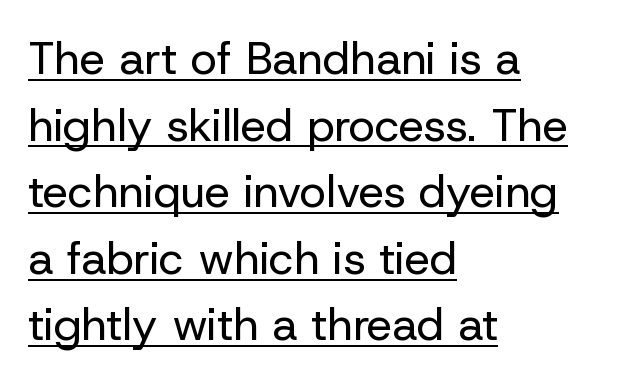
Q: Is the text bold? A: No.
Q: Is the text italic (slanted)? A: No, it is upright.
Q: Is the typeface a serif or a sans-serif typeface? A: Sans-serif.
Q: Is the text underlined? A: Yes.
Q: How is the paragraph aligned? A: Left-aligned.
Q: Is the spacing between letters normal or unusually wide? A: Normal.
Q: Is the spacing between lines tight, normal or loose? A: Normal.
Q: Width (condensed, normal, or wide)? A: Normal.
Q: Stroke contrast? A: Low.
Q: x-height? A: Medium.
Q: Monospaced? A: No.
